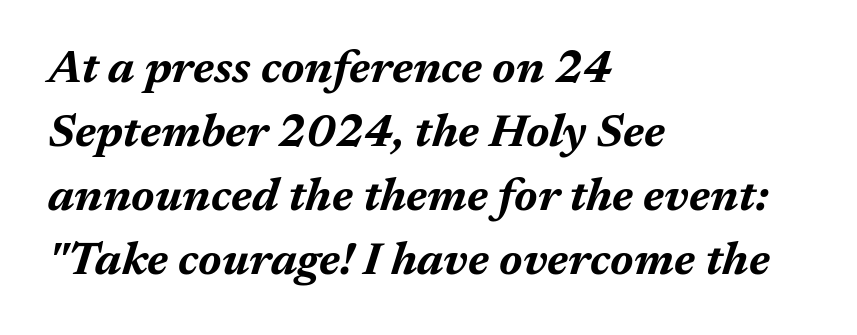
Q: Is the text bold? A: Yes.
Q: Is the text italic (slanted)? A: Yes, it leans right by about 17 degrees.
Q: Is the text underlined? A: No.
Q: How is the paragraph aligned? A: Left-aligned.
Q: Is the spacing between letters normal or unusually wide? A: Normal.
Q: Is the spacing between lines tight, normal or loose? A: Normal.
Q: Width (condensed, normal, or wide)? A: Normal.
Q: Stroke contrast? A: Medium.
Q: x-height? A: Medium.
Q: Monospaced? A: No.
